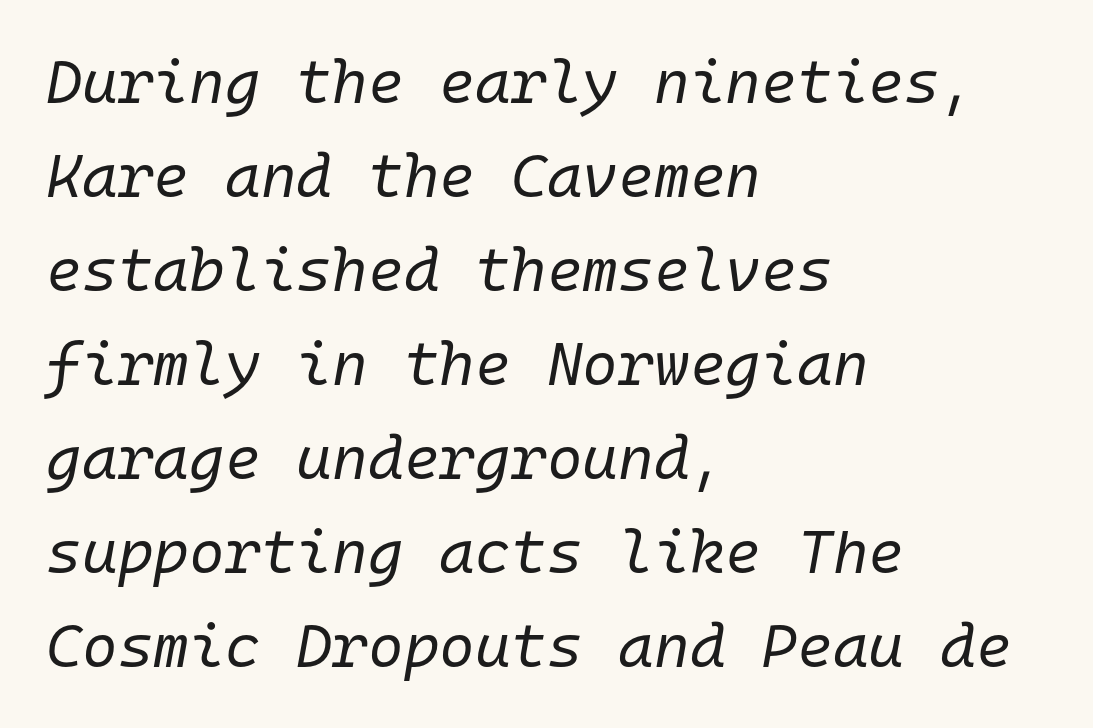
{"italic": "yes", "lean": "right", "slant_degrees": 10, "bold": "no", "weight": "regular", "width": "normal", "stroke_contrast": "low", "x_height": "medium", "monospaced": "yes", "underline": "no", "align": "left", "line_spacing": "normal", "line_spacing_ratio": 1.54, "letter_spacing": "normal", "letter_spacing_em": 0.0, "glyph_px": 61}
